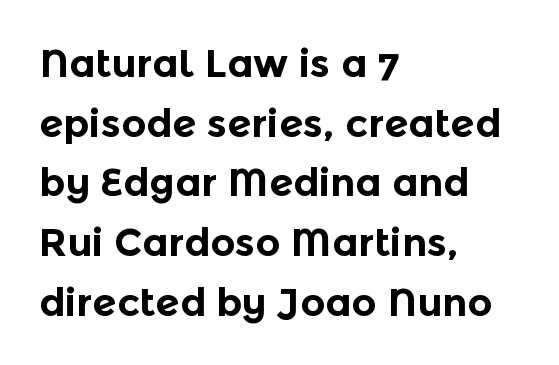
The image shows 39 px bold sans-serif type, upright; set left-aligned, normal line spacing (1.53x), normal letter spacing, not underlined; a medium x-height.
